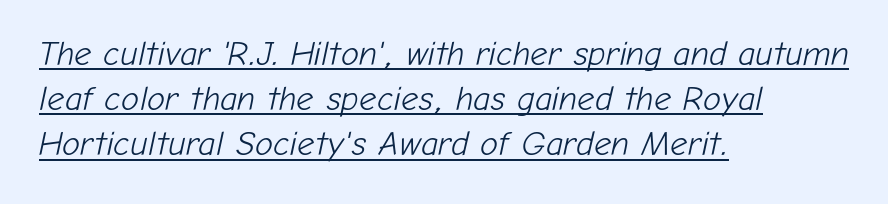
{"italic": "yes", "lean": "right", "slant_degrees": 12, "bold": "no", "weight": "light", "width": "normal", "stroke_contrast": "low", "x_height": "medium", "monospaced": "no", "underline": "yes", "align": "left", "line_spacing": "normal", "line_spacing_ratio": 1.33, "letter_spacing": "normal", "letter_spacing_em": 0.0, "glyph_px": 34}
